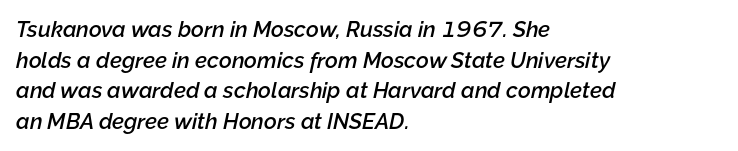
Q: Is the text bold? A: Semi-bold.
Q: Is the text italic (slanted)? A: Yes, it leans right by about 12 degrees.
Q: Is the text underlined? A: No.
Q: How is the paragraph aligned? A: Left-aligned.
Q: Is the spacing between letters normal or unusually wide? A: Normal.
Q: Is the spacing between lines tight, normal or loose? A: Normal.
